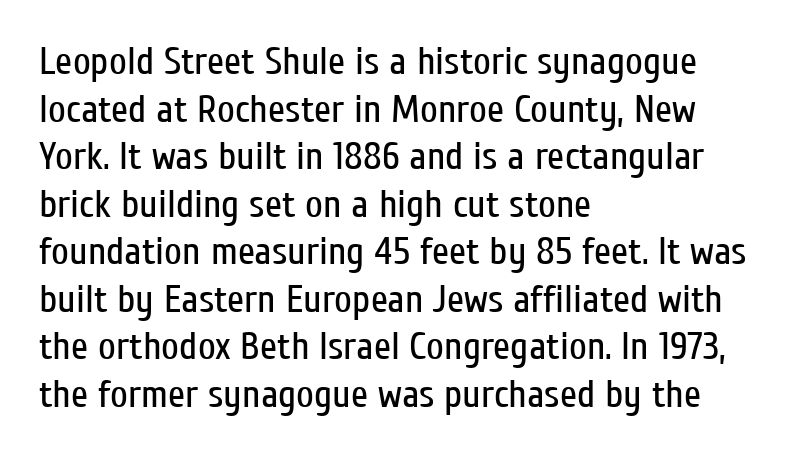
Think of a printed novel: that variable character pitch is what you see here. Does extra space separate the letters? No, they use regular spacing. Notice how the stems are strictly vertical — no italics here. Where is the straight margin? On the left. The zone under the glyphs is completely vacant. This is not heavy type; no bold has been used.
